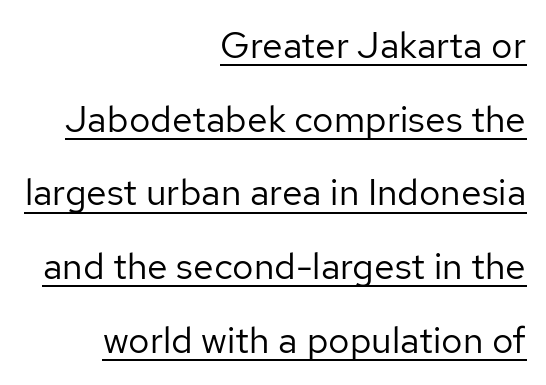
This sample has the flowing, uneven cadence of proportional lettering. Reading down the column, the eye jumps a long way to each next line. Every character sits straight up, as roman type does. Underlined type.
